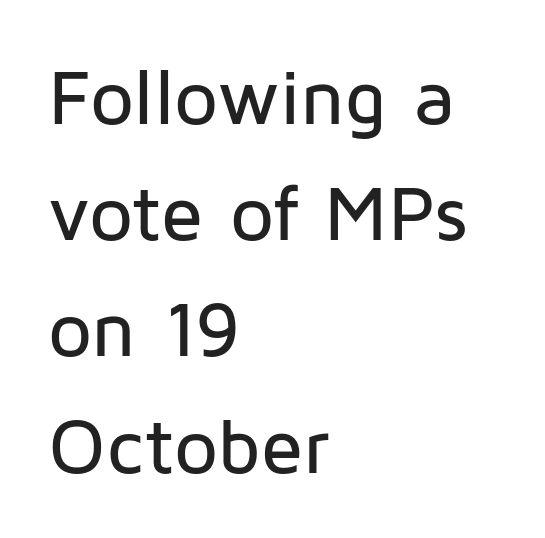
Q: Is the text italic (slanted)? A: No, it is upright.
Q: Is the typeface a serif or a sans-serif typeface? A: Sans-serif.
Q: Is the text underlined? A: No.
Q: How is the paragraph aligned? A: Left-aligned.
Q: Is the spacing between letters normal or unusually wide? A: Normal.
Q: Is the spacing between lines tight, normal or loose? A: Normal.
Q: Width (condensed, normal, or wide)? A: Normal.
Q: Stroke contrast? A: Low.
Q: x-height? A: Medium.
Q: Monospaced? A: No.
